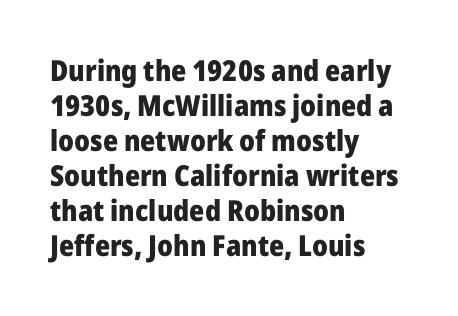
If you drew a line through each stem, it would be perfectly vertical. I'd call this a sans setting — the letters go barefoot. Caption: standard tracking, unaltered. Think of a printed novel: that variable character pitch is what you see here. The area under the type is left untouched.
